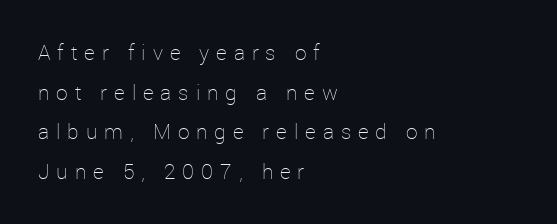
Q: Is the text bold? A: No.
Q: Is the text italic (slanted)? A: No, it is upright.
Q: Is the text underlined? A: No.
Q: How is the paragraph aligned? A: Left-aligned.
Q: Is the spacing between letters normal or unusually wide? A: Unusually wide.
